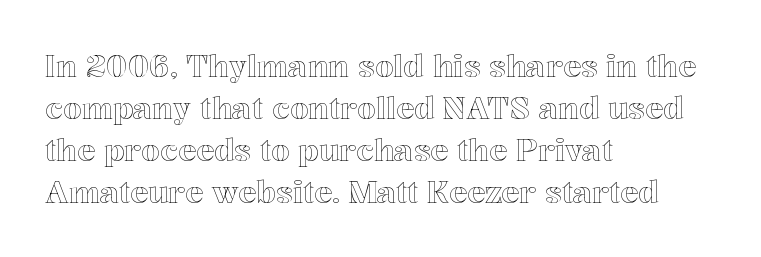
Q: Is the text italic (slanted)? A: No, it is upright.
Q: Is the text underlined? A: No.
Q: How is the paragraph aligned? A: Left-aligned.
Q: Is the spacing between letters normal or unusually wide? A: Normal.
Q: Is the spacing between lines tight, normal or loose? A: Normal.
Q: Width (condensed, normal, or wide)? A: Normal.
Q: x-height? A: Medium.
Q: Monospaced? A: No.
